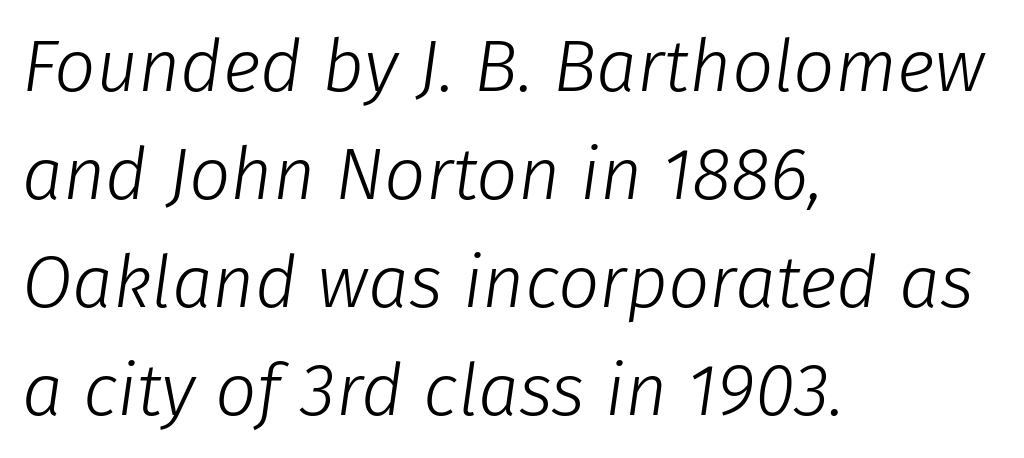
The image shows 73 px light type, italic (leaning right); set left-aligned, normal line spacing (1.48x), normal letter spacing, not underlined; low stroke contrast and a medium x-height.
